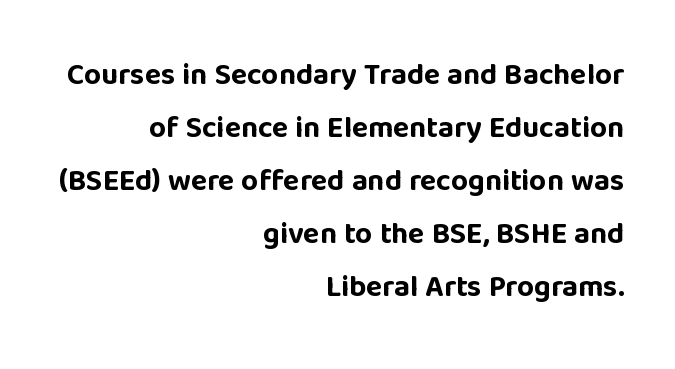
{"serif": "no", "italic": "no", "bold": "yes", "weight": "bold", "width": "normal", "stroke_contrast": "low", "x_height": "large", "monospaced": "no", "underline": "no", "align": "right", "line_spacing_ratio": 1.77, "letter_spacing": "normal", "letter_spacing_em": 0.0, "glyph_px": 30}
